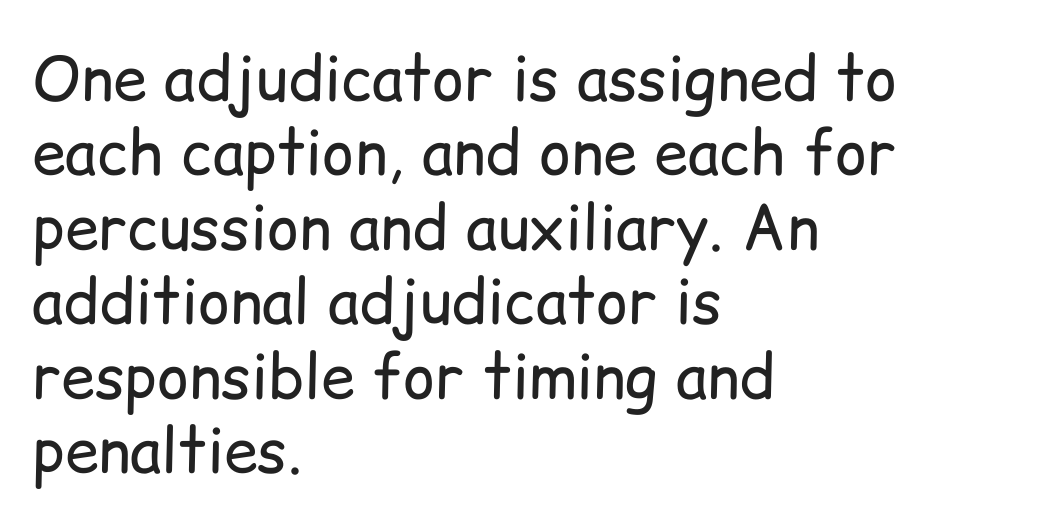
{"serif": "no", "italic": "no", "bold": "no", "weight": "regular", "width": "normal", "stroke_contrast": "low", "x_height": "medium", "monospaced": "no", "underline": "no", "align": "left", "line_spacing_ratio": 1.22, "letter_spacing": "normal", "letter_spacing_em": 0.0, "glyph_px": 61}
